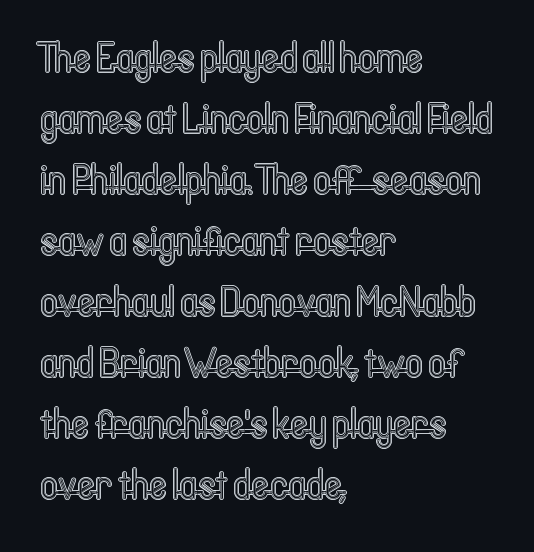
{"italic": "no", "width": "condensed", "x_height": "medium", "monospaced": "no", "underline": "no", "align": "left", "line_spacing": "normal", "line_spacing_ratio": 1.42, "letter_spacing": "normal", "letter_spacing_em": 0.0, "glyph_px": 43}
